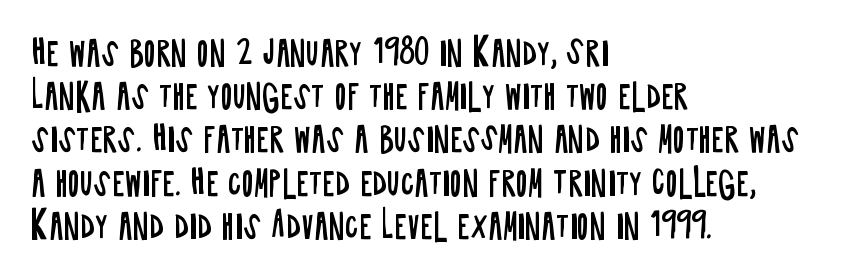
Q: Is the text bold? A: No.
Q: Is the text italic (slanted)? A: No, it is upright.
Q: Is the typeface a serif or a sans-serif typeface? A: Sans-serif.
Q: Is the text underlined? A: No.
Q: How is the paragraph aligned? A: Left-aligned.
Q: Is the spacing between letters normal or unusually wide? A: Normal.
Q: Is the spacing between lines tight, normal or loose? A: Normal.
Q: Width (condensed, normal, or wide)? A: Condensed.
Q: Stroke contrast? A: Low.
Q: x-height? A: Large.
Q: Monospaced? A: No.
